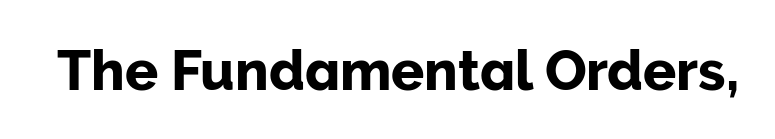
Q: Is the text italic (slanted)? A: No, it is upright.
Q: Is the typeface a serif or a sans-serif typeface? A: Sans-serif.
Q: Is the text underlined? A: No.
Q: Is the spacing between letters normal or unusually wide? A: Normal.
Q: Width (condensed, normal, or wide)? A: Normal.
Q: Stroke contrast? A: Low.
Q: x-height? A: Medium.
Q: Monospaced? A: No.
